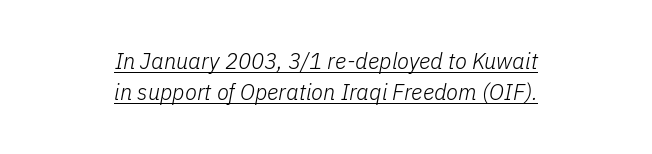
The image shows 22 px text type, italic (leaning right); set centered, normal line spacing (1.41x), normal letter spacing, underlined.
